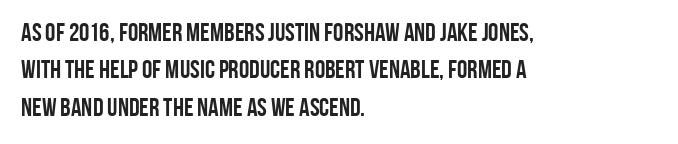
{"italic": "no", "bold": "yes", "underline": "no", "align": "left", "line_spacing": "normal", "line_spacing_ratio": 1.44, "letter_spacing": "normal", "letter_spacing_em": 0.0, "glyph_px": 26}
